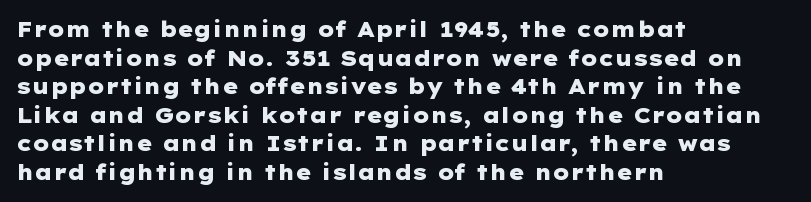
The image shows 21 px bold type, upright; set left-aligned, normal line spacing (1.36x), normal letter spacing, not underlined.
